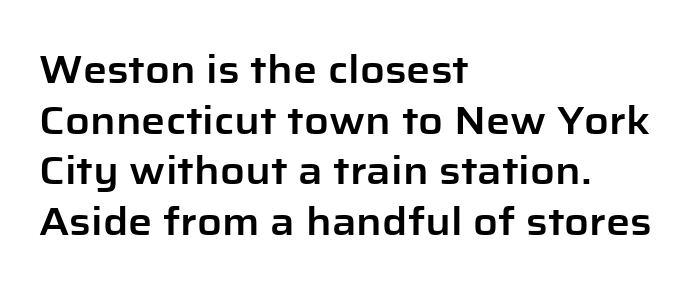
The image shows 38 px sans-serif type, upright; set left-aligned, normal line spacing (1.33x), normal letter spacing, not underlined; low stroke contrast and a medium x-height.
